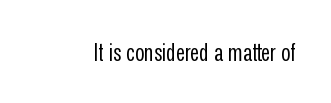
Q: Is the text bold? A: No.
Q: Is the text italic (slanted)? A: No, it is upright.
Q: Is the text underlined? A: No.
Q: Is the spacing between letters normal or unusually wide? A: Normal.
